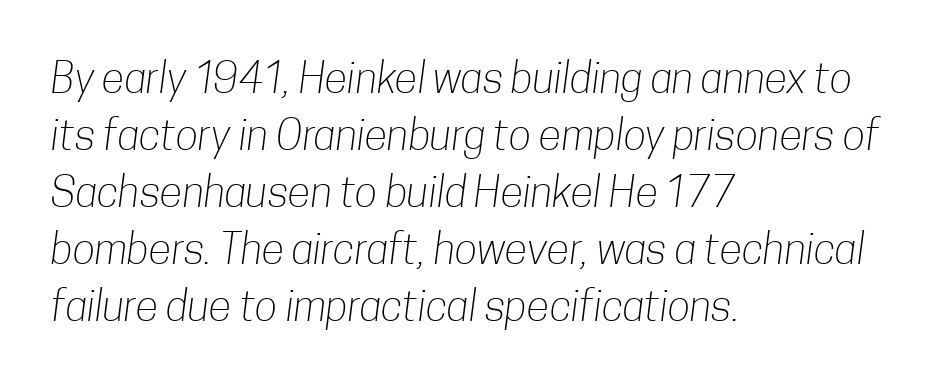
The image shows 42 px light, condensed sans-serif type; set left-aligned, normal line spacing (1.36x), normal letter spacing, not underlined; low stroke contrast and a medium x-height.
